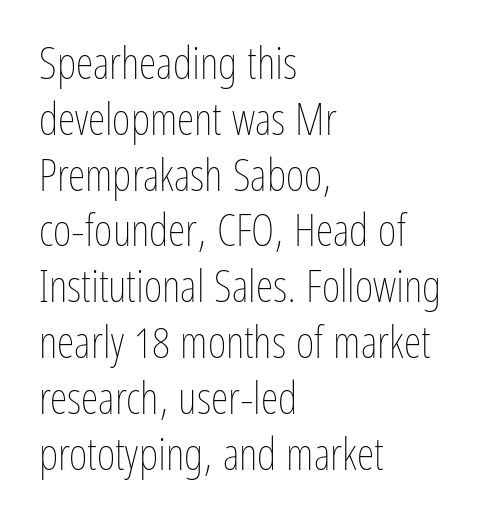
{"italic": "no", "bold": "no", "weight": "thin", "width": "condensed", "stroke_contrast": "low", "x_height": "medium", "monospaced": "no", "underline": "no", "align": "left", "line_spacing_ratio": 1.24, "letter_spacing": "normal", "letter_spacing_em": 0.0, "glyph_px": 45}
